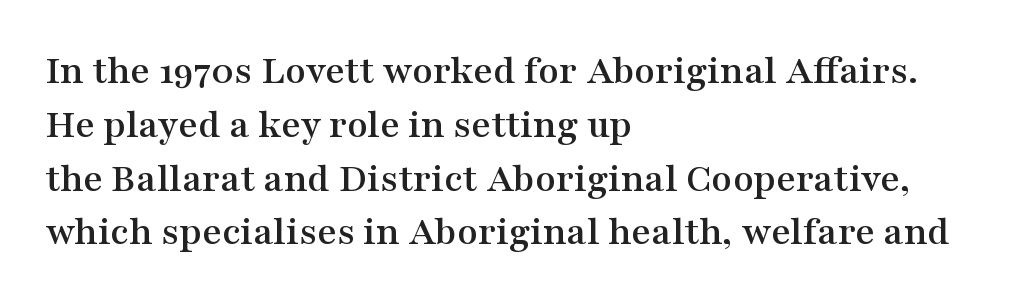
Each row of text sits above clean, open space. The designer left line spacing at the default. Caption: standard tracking, unaltered. The passage shown is typeset with a serif family. Each letter keeps its own natural width here, so spacing adapts to shape.
